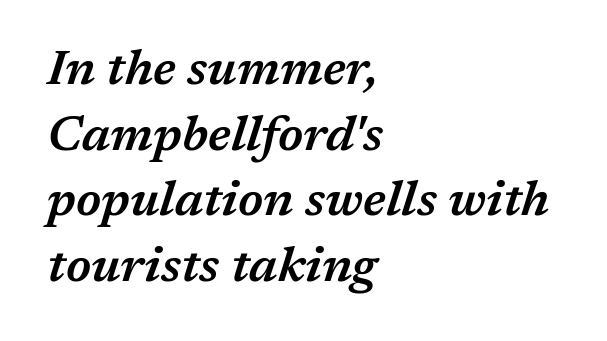
{"italic": "yes", "lean": "right", "slant_degrees": 17, "bold": "semi", "weight": "semibold", "width": "normal", "stroke_contrast": "medium", "x_height": "medium", "monospaced": "no", "underline": "no", "align": "left", "line_spacing": "normal", "line_spacing_ratio": 1.34, "letter_spacing": "normal", "letter_spacing_em": 0.0, "glyph_px": 49}
